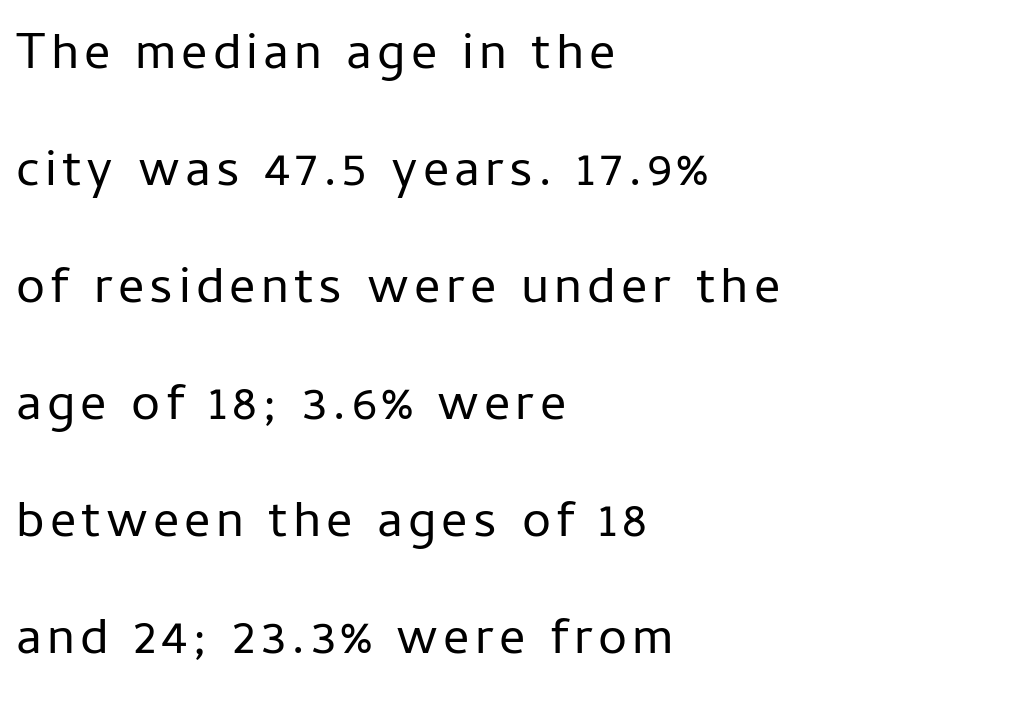
Is the stroke heavy? The answer is a plain regular-or-lighter. Is the block centered? No — it sits flush against the left margin. Quick note: interline space is abundant. This sample has the flowing, uneven cadence of proportional lettering.
